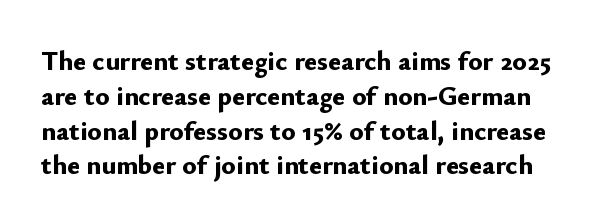
Style check: upright. Glance below the letters and you will spot only blank space. The characters look thick and weighty, a clear bold. How would I describe the line gaps? Plain and ordinary.
